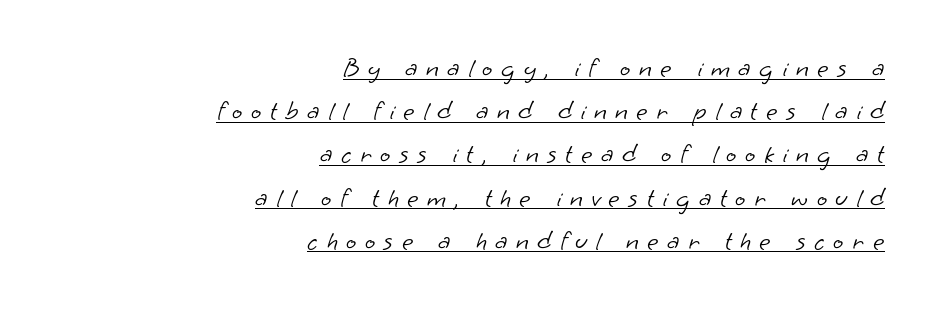
{"bold": "no", "underline": "yes", "align": "right", "line_spacing": "normal", "line_spacing_ratio": 1.6, "letter_spacing": "wide", "letter_spacing_em": 0.32, "glyph_px": 27}
